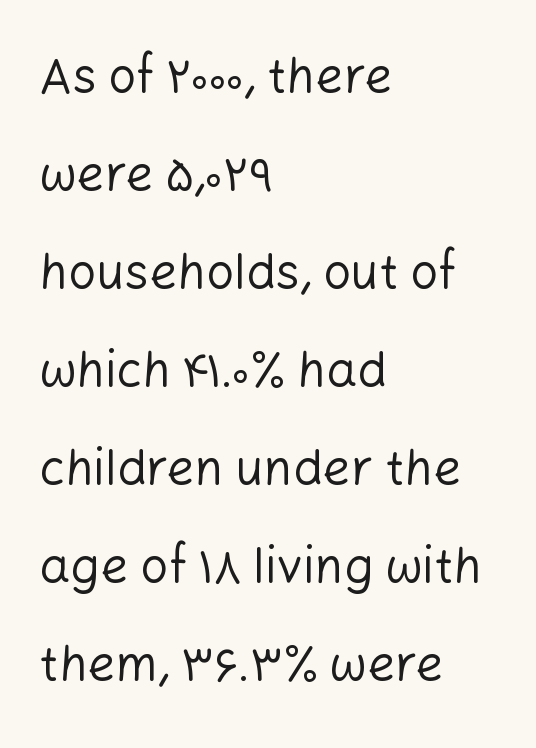
Q: Is the text bold? A: No.
Q: Is the text italic (slanted)? A: No, it is upright.
Q: Is the typeface a serif or a sans-serif typeface? A: Sans-serif.
Q: Is the text underlined? A: No.
Q: How is the paragraph aligned? A: Left-aligned.
Q: Is the spacing between letters normal or unusually wide? A: Normal.
Q: Is the spacing between lines tight, normal or loose? A: Loose.
Q: Width (condensed, normal, or wide)? A: Normal.
Q: Stroke contrast? A: Low.
Q: x-height? A: Medium.
Q: Monospaced? A: No.
